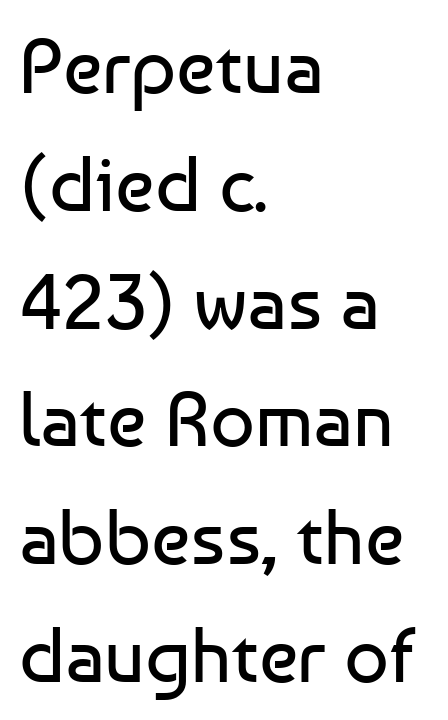
{"serif": "no", "italic": "no", "bold": "no", "weight": "regular", "width": "normal", "stroke_contrast": "low", "x_height": "medium", "monospaced": "no", "underline": "no", "align": "left", "line_spacing": "normal", "line_spacing_ratio": 1.51, "letter_spacing": "normal", "letter_spacing_em": 0.0, "glyph_px": 78}
